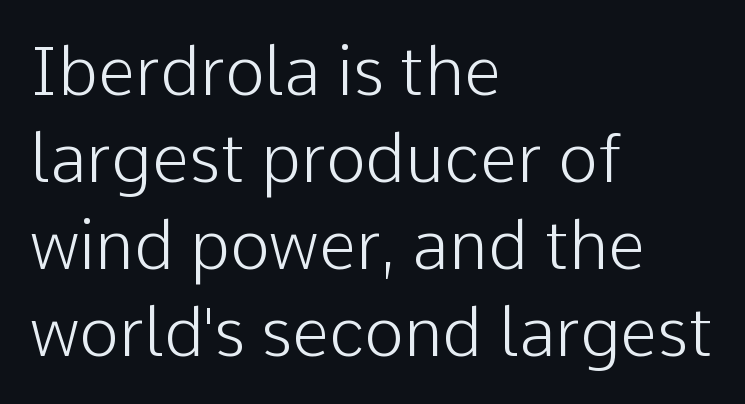
Q: Is the text bold? A: No.
Q: Is the text italic (slanted)? A: No, it is upright.
Q: Is the typeface a serif or a sans-serif typeface? A: Sans-serif.
Q: Is the text underlined? A: No.
Q: How is the paragraph aligned? A: Left-aligned.
Q: Is the spacing between letters normal or unusually wide? A: Normal.
Q: Is the spacing between lines tight, normal or loose? A: Normal.
Q: Width (condensed, normal, or wide)? A: Normal.
Q: Stroke contrast? A: Low.
Q: x-height? A: Medium.
Q: Monospaced? A: No.
